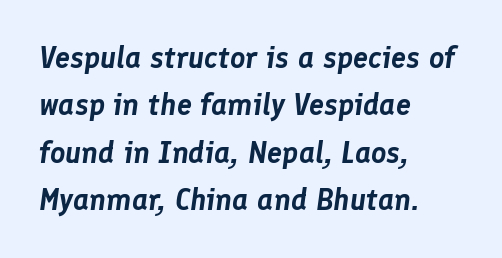
{"italic": "yes", "lean": "right", "slant_degrees": 8, "width": "normal", "stroke_contrast": "low", "x_height": "medium", "monospaced": "no", "underline": "no", "align": "left", "line_spacing": "normal", "line_spacing_ratio": 1.58, "letter_spacing": "normal", "letter_spacing_em": 0.0, "glyph_px": 30}
